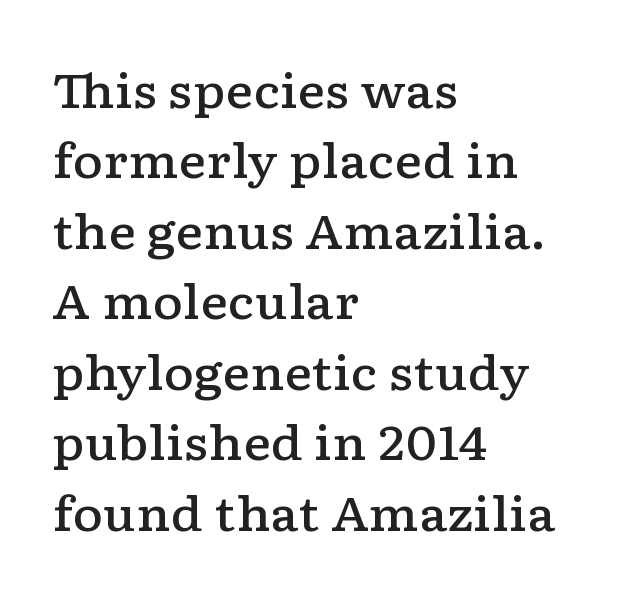
Designer's note — italics off, roman on. Firm but not heavy-handed strokes: this text is semibold. Letterform terminals end in serifs throughout the passage. This block has exactly the height ordinary leading produces.
